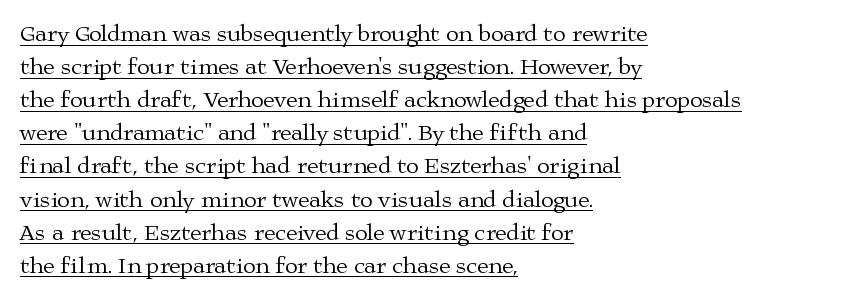
Q: Is the text bold? A: No.
Q: Is the text italic (slanted)? A: No, it is upright.
Q: Is the text underlined? A: Yes.
Q: How is the paragraph aligned? A: Left-aligned.
Q: Is the spacing between letters normal or unusually wide? A: Normal.
Q: Is the spacing between lines tight, normal or loose? A: Normal.
